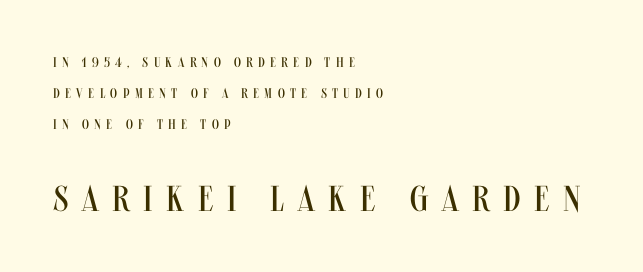
The image shows 36 px regular-weight, condensed sans-serif type, upright; set left-aligned, loose line spacing (2.21x), unusually wide letter spacing (+0.38 em), not underlined; the second (bottom) block is 2.57x larger; medium stroke contrast and a large x-height.
